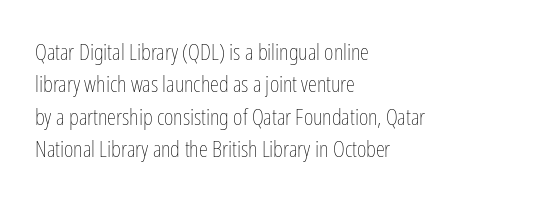
{"italic": "no", "bold": "no", "underline": "no", "align": "left", "line_spacing": "normal", "line_spacing_ratio": 1.41, "letter_spacing": "normal", "letter_spacing_em": 0.0, "glyph_px": 23}
